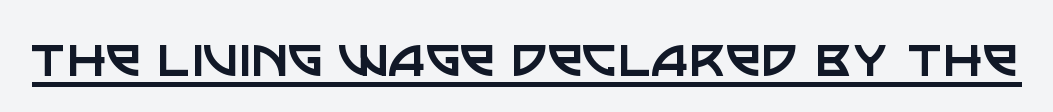
Q: Is the text bold? A: No.
Q: Is the text italic (slanted)? A: No, it is upright.
Q: Is the typeface a serif or a sans-serif typeface? A: Sans-serif.
Q: Is the text underlined? A: Yes.
Q: Is the spacing between letters normal or unusually wide? A: Normal.
Q: Width (condensed, normal, or wide)? A: Normal.
Q: Stroke contrast? A: Low.
Q: x-height? A: Large.
Q: Monospaced? A: No.
